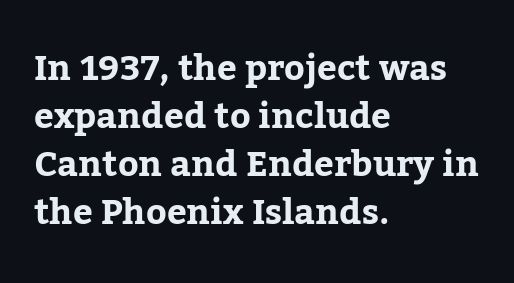
The image shows 35 px bold serif type, upright; set left-aligned, normal line spacing (1.37x), normal letter spacing, not underlined; low stroke contrast and a medium x-height.
